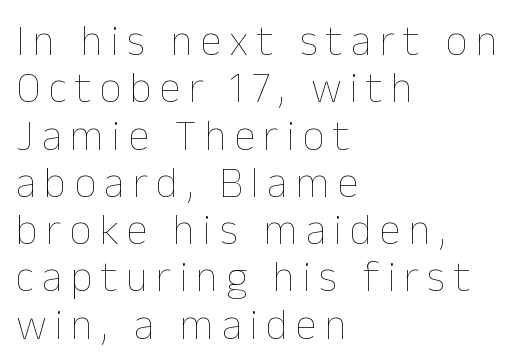
{"italic": "no", "bold": "no", "weight": "thin", "width": "normal", "stroke_contrast": "low", "x_height": "medium", "monospaced": "no", "underline": "no", "align": "left", "line_spacing": "tight", "line_spacing_ratio": 1.1, "glyph_px": 43}
